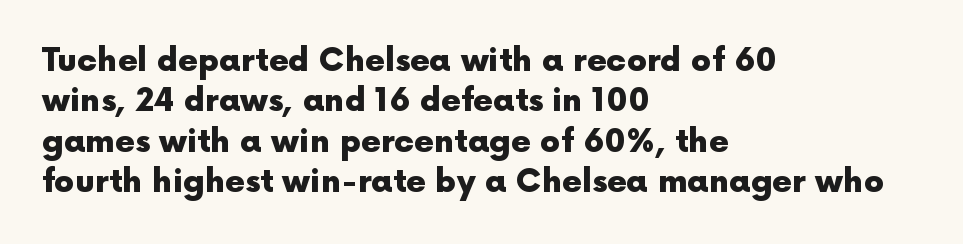
{"serif": "no", "italic": "no", "bold": "yes", "weight": "heavy", "width": "normal", "x_height": "medium", "monospaced": "no", "underline": "no", "align": "left", "line_spacing": "normal", "line_spacing_ratio": 1.26, "letter_spacing": "normal", "letter_spacing_em": 0.0, "glyph_px": 32}
